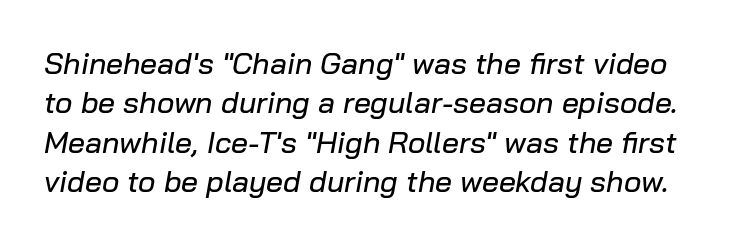
The glyphs look as if they've been sheared to an angle. A typesetter would call this proportional, since set widths differ per character. Does the leading feel generous? No, just average. How are the letters spaced? Ordinarily, with no added tracking.
